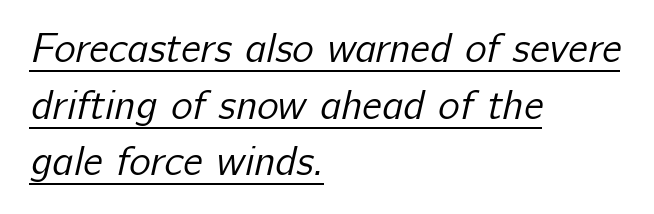
A baseline rule has been typeset under these characters. This sample has the flowing, uneven cadence of proportional lettering. Stems and bowls with no extra thickness — not bold. Horizontal bands of white between lines are of average thickness. This sample uses plain, unmodified letter spacing. Note: no serifs on the glyphs.
